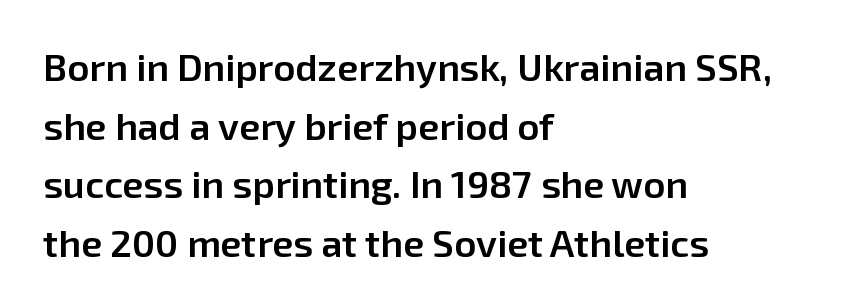
The image shows 38 px semibold sans-serif type, upright; set left-aligned, normal line spacing (1.54x), normal letter spacing, not underlined; low stroke contrast and a medium x-height.
